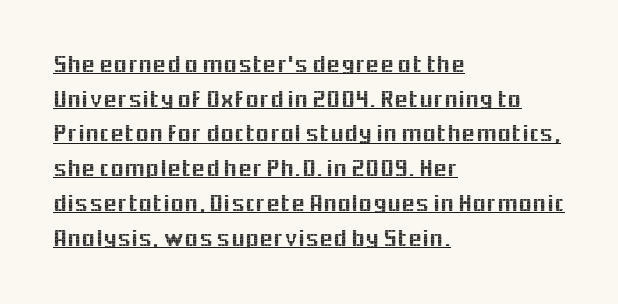
The image shows 25 px text type, upright; set left-aligned, normal line spacing (1.39x), normal letter spacing, underlined.
